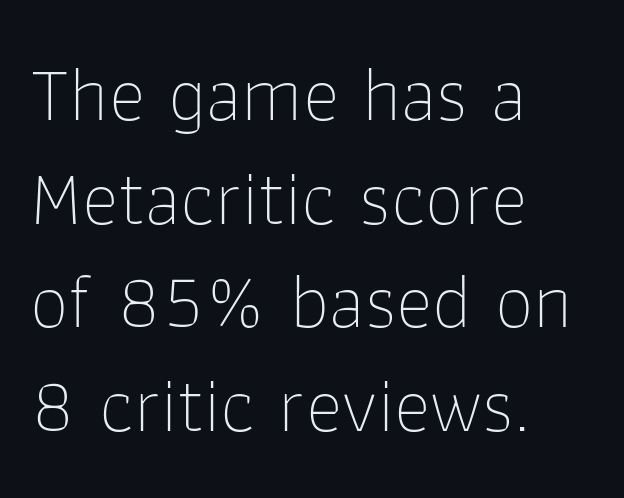
The image shows 78 px thin sans-serif type, upright; set left-aligned, normal line spacing (1.33x), normal letter spacing, not underlined; low stroke contrast and a medium x-height.
